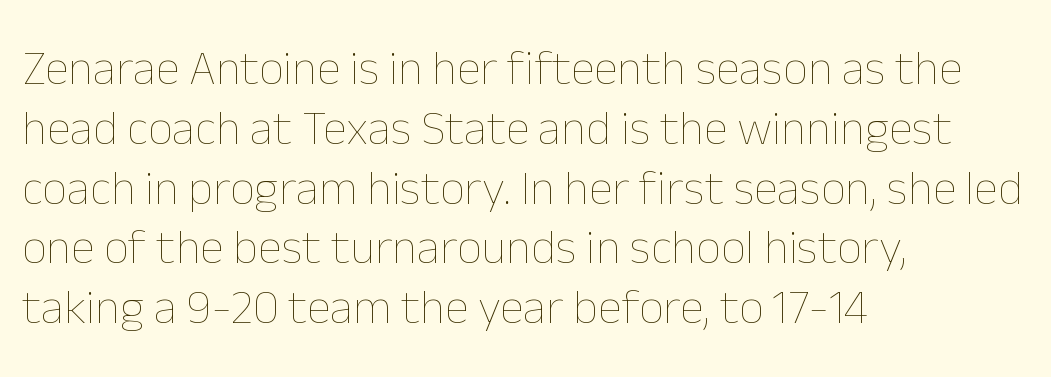
The image shows 49 px thin type, upright; set left-aligned, line spacing 1.22x, normal letter spacing, not underlined; low stroke contrast and a medium x-height.
